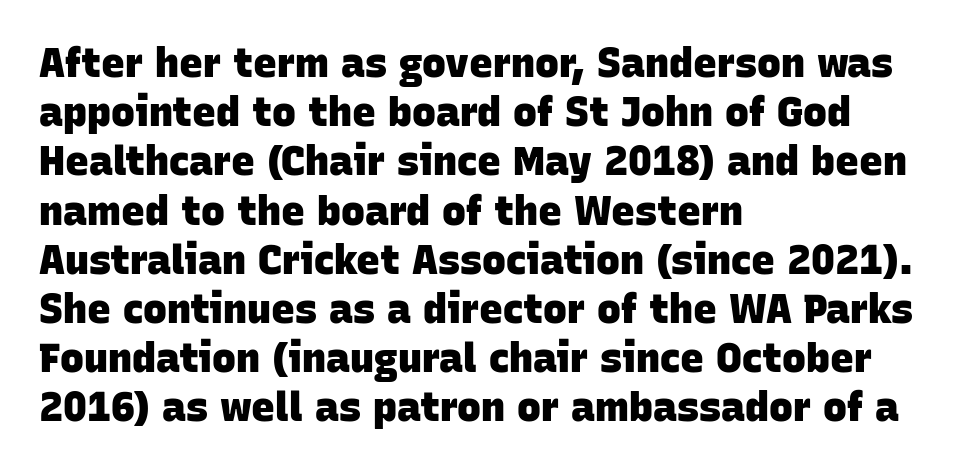
These lines are rendered in a variable-pitch font. Is the type bold? Yes — the strokes are clearly thick and heavy. Beneath every word, the page is bare. Nothing unusual about the tracking: characters are spaced as the font intends. Stroke terminals: plain, sans-serif. If you drew a ruler down the left edge, every line would touch it.
